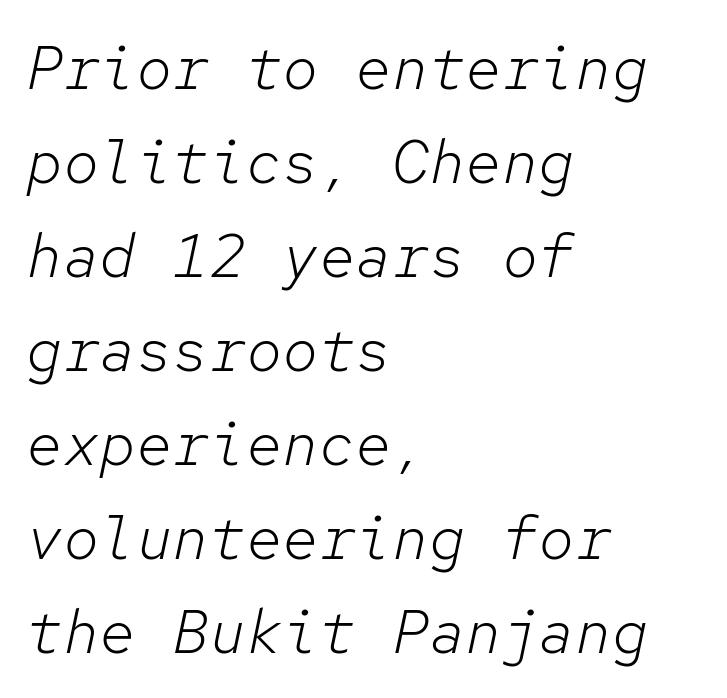
Bold? No — there's no thickening of the strokes. The whole block is typeset with a tilt. Caption: standard tracking, unaltered. The line-height multiplier appears to be the usual default.
